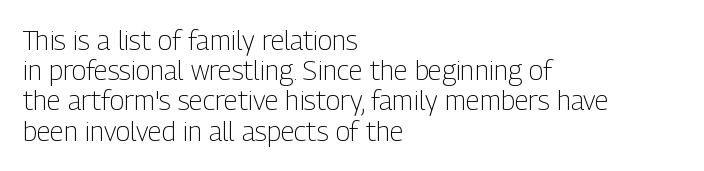
The image shows 27 px text type, upright; set left-aligned, tight line spacing (1.12x), normal letter spacing, not underlined.
